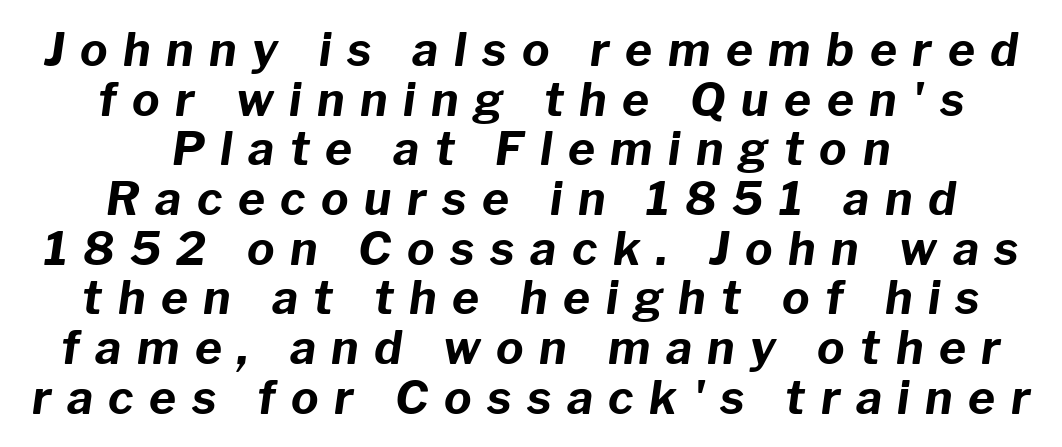
Spacing verdict: proportional, widths tailored to each character. Does the weight exceed regular? Yes, all the way to bold. Vertically, the passage feels compressed, each row crowding the next. Tracking here is generous; glyphs stand well apart from one another. It's the slanting kind of type. Unmarked baselines from the first word to the last.
